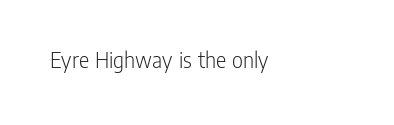
The image shows 24 px text type, upright; set left-aligned, normal letter spacing, not underlined.
